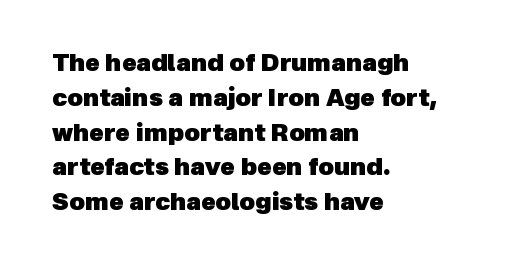
The image shows 24 px bold type; set left-aligned, normal line spacing (1.45x), normal letter spacing, not underlined.
